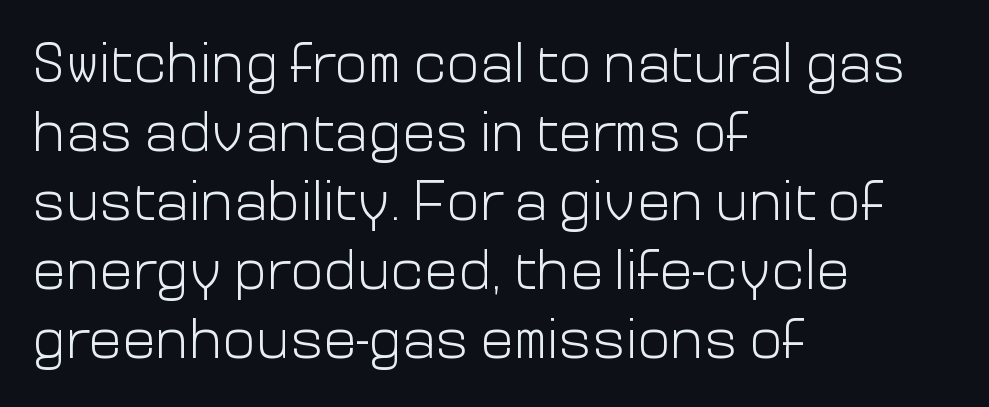
The image shows 56 px light sans-serif type, upright; set left-aligned, line spacing 1.23x, normal letter spacing, not underlined; low stroke contrast and a medium x-height.
